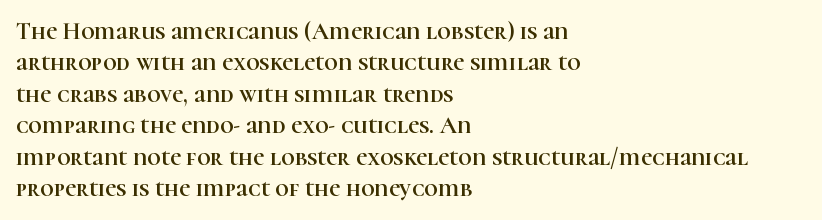
Here the glyphs are tracked normally, forming tight word shapes. Type without underlining. A roman cut, with each character standing at attention. A classic flush-left, rag-right setting is used for this passage.
